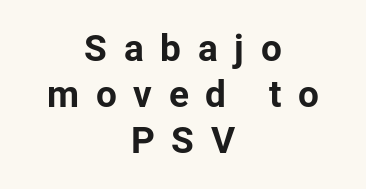
The image shows 37 px bold sans-serif type, upright; set centered, line spacing 1.24x, unusually wide letter spacing (+0.45 em), not underlined; low stroke contrast and a medium x-height.
